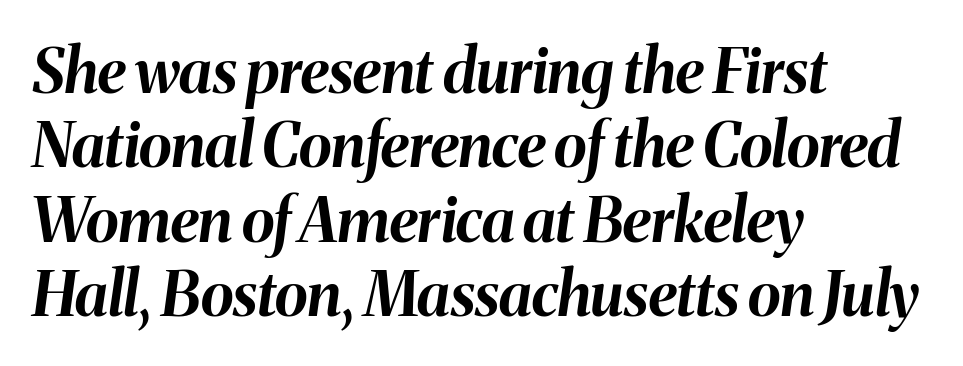
Q: Is the text bold? A: Yes.
Q: Is the text italic (slanted)? A: Yes, it leans right by about 8 degrees.
Q: Is the text underlined? A: No.
Q: How is the paragraph aligned? A: Left-aligned.
Q: Is the spacing between letters normal or unusually wide? A: Normal.
Q: Width (condensed, normal, or wide)? A: Normal.
Q: Stroke contrast? A: Medium.
Q: x-height? A: Medium.
Q: Monospaced? A: No.
